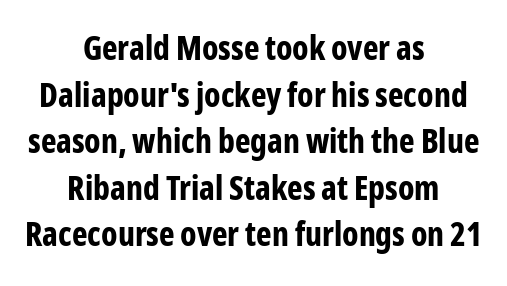
The image shows 33 px bold, condensed sans-serif type, upright; set centered, normal line spacing (1.41x), normal letter spacing, not underlined; low stroke contrast and a medium x-height.
